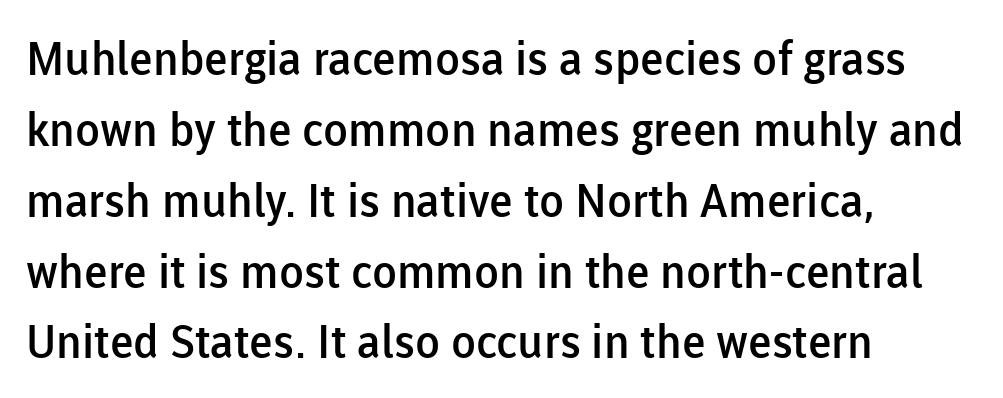
Q: Is the text bold? A: Semi-bold.
Q: Is the text italic (slanted)? A: No, it is upright.
Q: Is the typeface a serif or a sans-serif typeface? A: Sans-serif.
Q: Is the text underlined? A: No.
Q: How is the paragraph aligned? A: Left-aligned.
Q: Is the spacing between letters normal or unusually wide? A: Normal.
Q: Is the spacing between lines tight, normal or loose? A: Normal.
Q: Width (condensed, normal, or wide)? A: Normal.
Q: Stroke contrast? A: Low.
Q: x-height? A: Medium.
Q: Monospaced? A: No.
